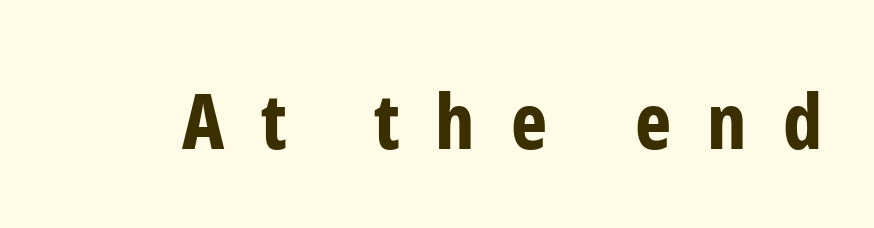
{"serif": "no", "italic": "no", "bold": "yes", "weight": "bold", "width": "condensed", "stroke_contrast": "low", "x_height": "medium", "monospaced": "no", "underline": "no", "letter_spacing": "wide", "letter_spacing_em": 0.47, "glyph_px": 77}
